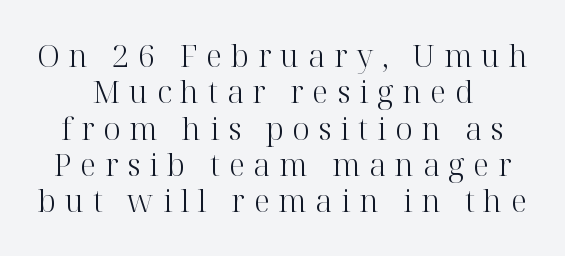
The image shows 31 px light serif type, upright; set line spacing 1.17x, unusually wide letter spacing (+0.28 em), not underlined; high stroke contrast and a medium x-height.
